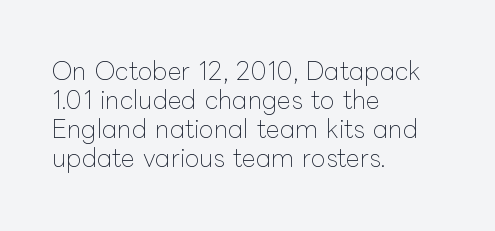
The strokes carry an ordinary text weight at most. Default kerning and tracking; the words read as compact shapes. The gap between lines stays unmarked. Does the lettering tilt? It doesn't — this is upright.
